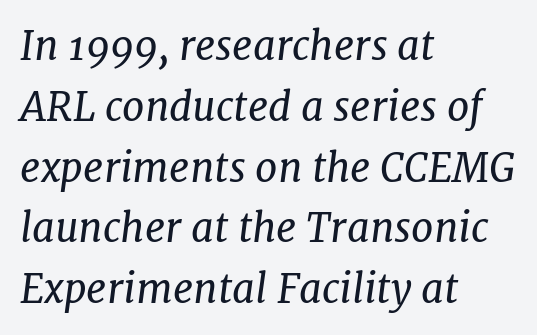
Think standard paragraph weight, or any step lighter than that. This rendering employs a face with finishing strokes, i.e., a serif. These lines sit exactly where default settings would place them. Short and long lines alike share a common starting point at left.
